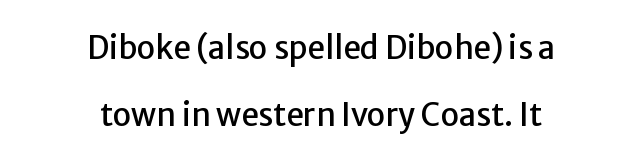
Q: Is the text italic (slanted)? A: No, it is upright.
Q: Is the typeface a serif or a sans-serif typeface? A: Sans-serif.
Q: Is the text underlined? A: No.
Q: How is the paragraph aligned? A: Centered.
Q: Is the spacing between letters normal or unusually wide? A: Normal.
Q: Is the spacing between lines tight, normal or loose? A: Loose.
Q: Width (condensed, normal, or wide)? A: Normal.
Q: Stroke contrast? A: Low.
Q: x-height? A: Medium.
Q: Monospaced? A: No.
